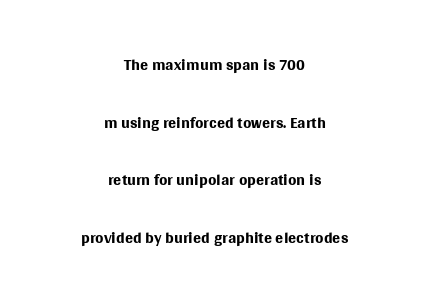
Q: Is the text bold? A: No.
Q: Is the text italic (slanted)? A: No, it is upright.
Q: Is the text underlined? A: No.
Q: How is the paragraph aligned? A: Centered.
Q: Is the spacing between letters normal or unusually wide? A: Normal.
Q: Is the spacing between lines tight, normal or loose? A: Loose.
